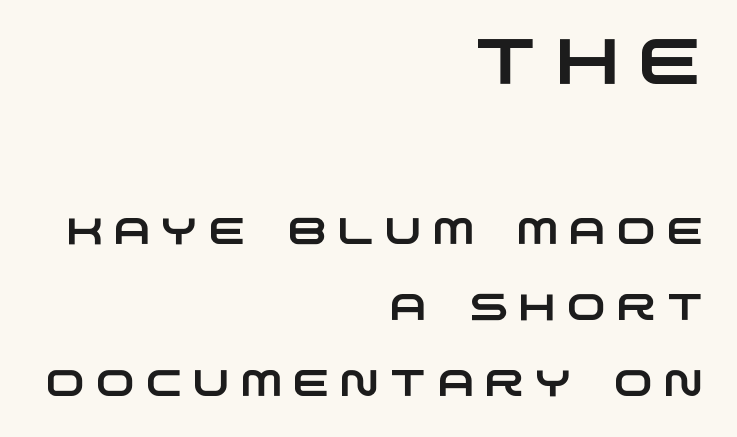
Letter spacing: wide. I'd call this a sans setting — the letters go barefoot. Anything drawn beneath the words? Only blank space. The compositor pushed each line to the right boundary. Leading is clearly above the norm, producing a sparse column. Visually, the top section dominates because its glyphs are scaled up.
